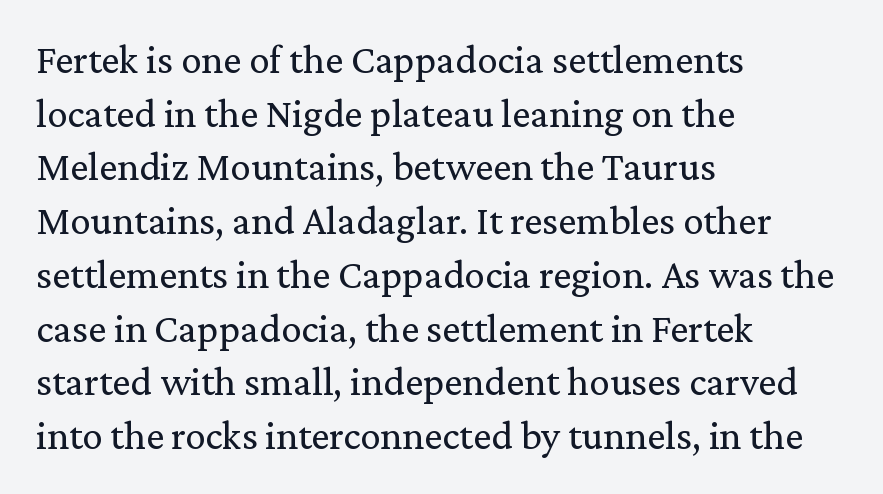
{"serif": "yes", "italic": "no", "bold": "no", "weight": "regular", "width": "normal", "stroke_contrast": "low", "x_height": "medium", "monospaced": "no", "underline": "no", "align": "left", "line_spacing": "normal", "line_spacing_ratio": 1.31, "letter_spacing": "normal", "letter_spacing_em": 0.0, "glyph_px": 41}
